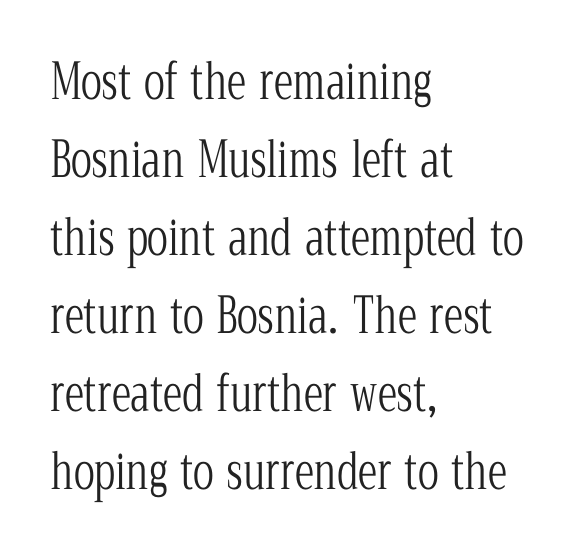
{"serif": "yes", "italic": "no", "bold": "no", "weight": "light", "width": "condensed", "stroke_contrast": "low", "x_height": "medium", "monospaced": "no", "underline": "no", "align": "left", "line_spacing": "normal", "line_spacing_ratio": 1.59, "letter_spacing": "normal", "letter_spacing_em": 0.0, "glyph_px": 49}
